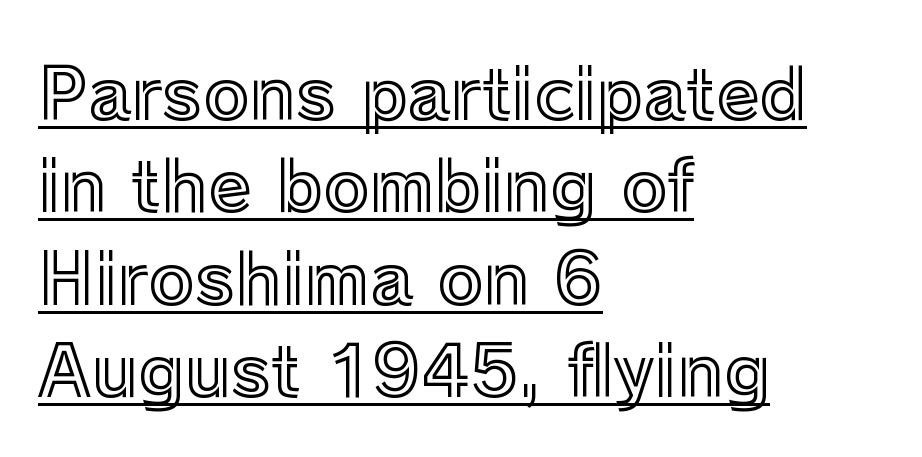
Q: Is the text italic (slanted)? A: No, it is upright.
Q: Is the text underlined? A: Yes.
Q: How is the paragraph aligned? A: Left-aligned.
Q: Is the spacing between letters normal or unusually wide? A: Normal.
Q: Is the spacing between lines tight, normal or loose? A: Normal.
Q: Width (condensed, normal, or wide)? A: Normal.
Q: x-height? A: Medium.
Q: Monospaced? A: No.
